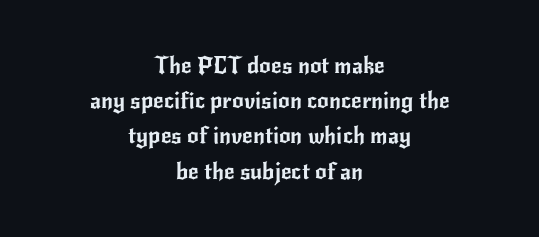
The image shows 23 px text type, upright; set centered, normal line spacing (1.53x), normal letter spacing, not underlined.
